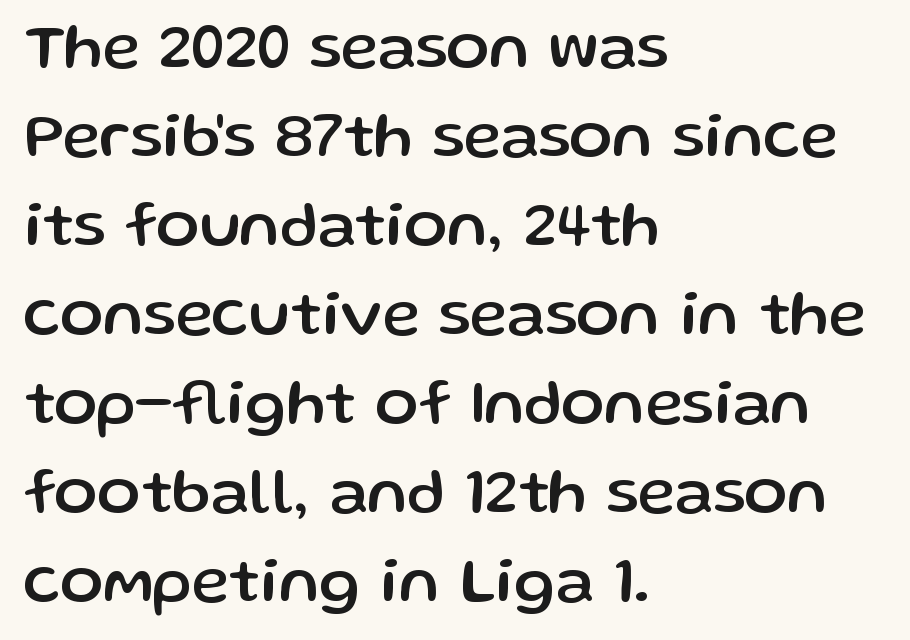
Here the designer chose a conventional face with non-uniform glyph widths. Visually the block forms a straight wall on the left and a jagged coastline on the right. Has an underline been added? It has not. Inter-character spacing is left at the font's built-in metrics. The designer left line spacing at the default.
